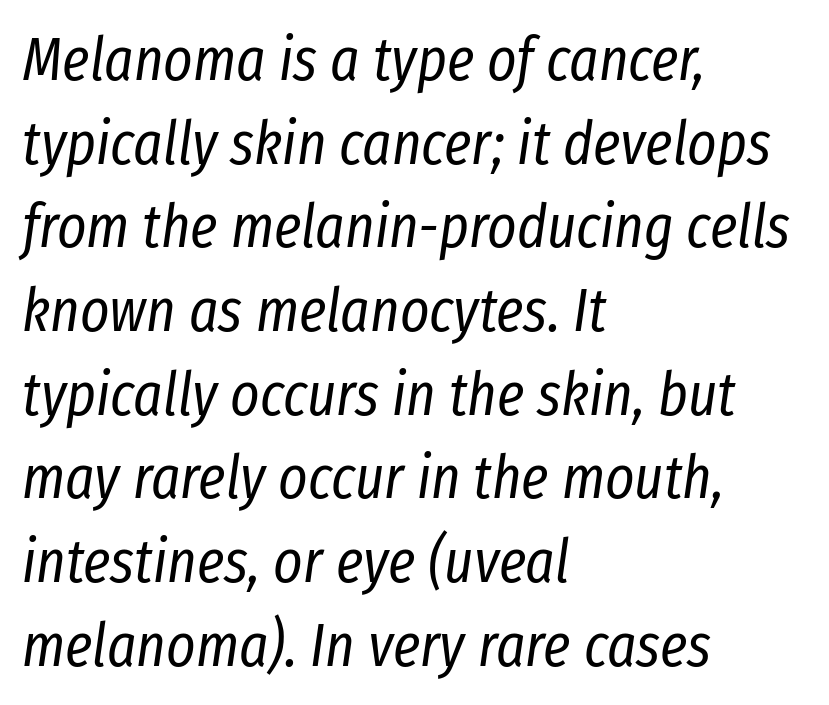
The image shows 62 px regular-weight, condensed type, italic (leaning right); set left-aligned, normal line spacing (1.35x), normal letter spacing, not underlined; low stroke contrast and a medium x-height.
